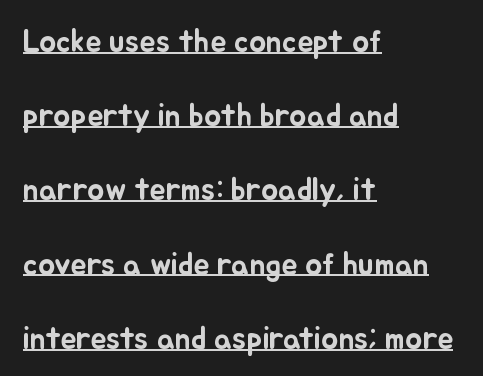
The image shows 32 px text type, upright; set left-aligned, loose line spacing (2.32x), normal letter spacing, underlined; low stroke contrast and a small x-height.
